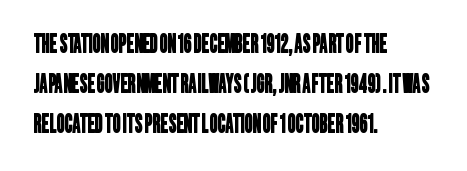
The image shows 25 px text type; set left-aligned, normal line spacing (1.6x), normal letter spacing, not underlined.
